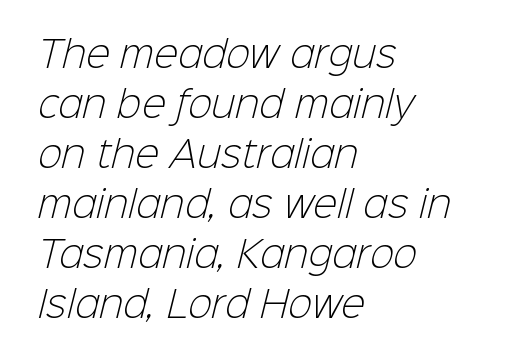
Q: Is the text bold? A: No.
Q: Is the typeface a serif or a sans-serif typeface? A: Sans-serif.
Q: Is the text underlined? A: No.
Q: How is the paragraph aligned? A: Left-aligned.
Q: Is the spacing between letters normal or unusually wide? A: Normal.
Q: Is the spacing between lines tight, normal or loose? A: Normal.
Q: Width (condensed, normal, or wide)? A: Normal.
Q: Stroke contrast? A: Low.
Q: x-height? A: Medium.
Q: Monospaced? A: No.
